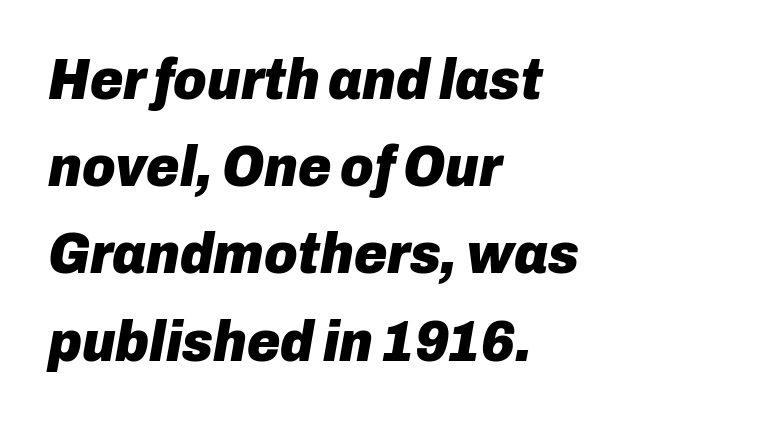
{"italic": "yes", "lean": "right", "slant_degrees": 10, "bold": "yes", "weight": "heavy", "width": "normal", "stroke_contrast": "low", "x_height": "medium", "monospaced": "no", "underline": "no", "align": "left", "line_spacing": "normal", "line_spacing_ratio": 1.53, "letter_spacing": "normal", "letter_spacing_em": 0.0, "glyph_px": 57}
